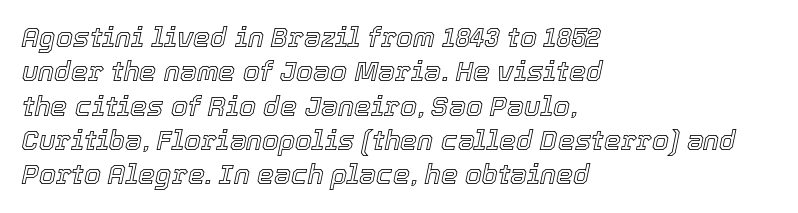
{"italic": "yes", "lean": "right", "slant_degrees": 12, "underline": "no", "align": "left", "line_spacing": "normal", "line_spacing_ratio": 1.27, "letter_spacing": "normal", "letter_spacing_em": 0.0, "glyph_px": 27}
